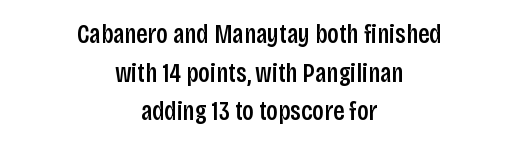
{"italic": "no", "bold": "semi", "underline": "no", "align": "center", "line_spacing": "normal", "line_spacing_ratio": 1.43, "letter_spacing": "normal", "letter_spacing_em": 0.0, "glyph_px": 27}
